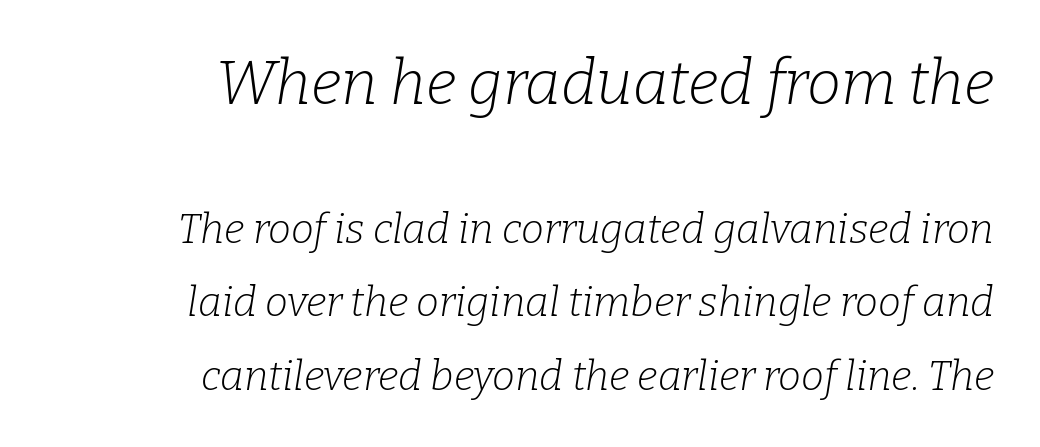
Q: Is the text bold? A: No.
Q: Is the text italic (slanted)? A: Yes, it leans right by about 9 degrees.
Q: Is the typeface a serif or a sans-serif typeface? A: Serif.
Q: Is the text underlined? A: No.
Q: How is the paragraph aligned? A: Right-aligned.
Q: Is the spacing between letters normal or unusually wide? A: Normal.
Q: Which block of text is set in a larger size, the first (top) or the second (bottom)? A: The first (top) one.
Q: Width (condensed, normal, or wide)? A: Normal.
Q: Stroke contrast? A: Low.
Q: x-height? A: Medium.
Q: Monospaced? A: No.
